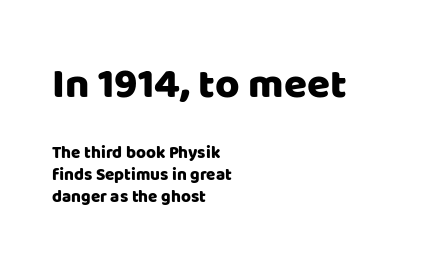
A typesetter would call this zero additional tracking. Character widths vary here, with narrow letters taking less room than wide ones. Letters rest on an invisible, unmarked baseline. The setting favours the left margin, as ordinary paragraphs usually do.
